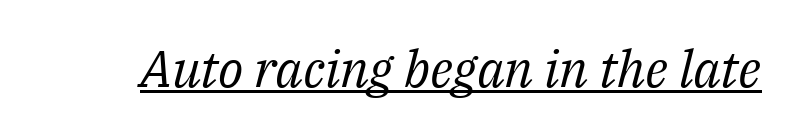
Serifs: yes, visible at the terminals of the letterforms. Style check: oblique. A quiet, ordinary-to-light weight characterises the typeface. The string is rendered with underlining switched on.
